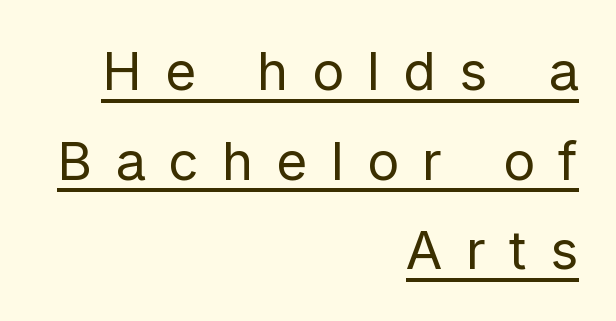
The image shows 53 px regular-weight sans-serif type, upright; set right-aligned, normal line spacing (1.69x), unusually wide letter spacing (+0.44 em), underlined; low stroke contrast and a medium x-height.
